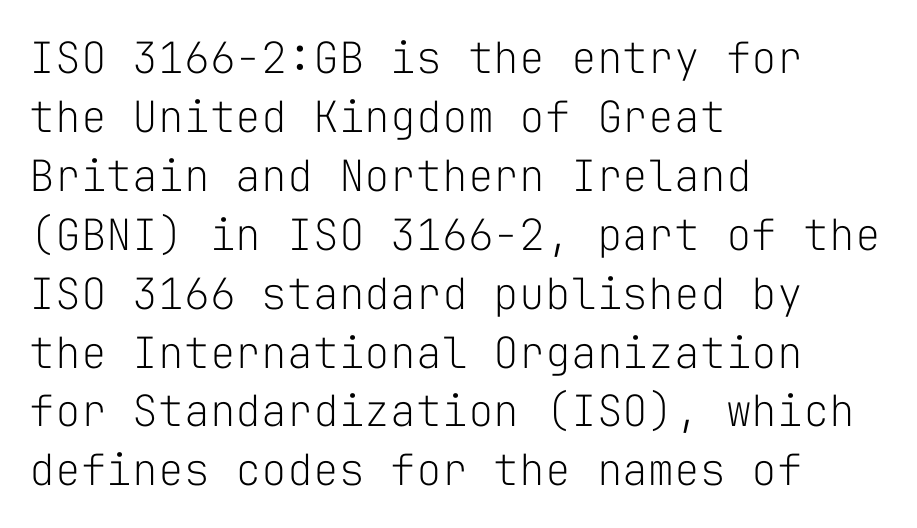
No letter is thick-stroked: the sample isn't bold. Nothing unusual about the tracking: characters are spaced as the font intends. Unmarked baselines from the first word to the last. A normal amount of white space separates one row of letters from the next. The lettering holds an erect, upright posture throughout.
